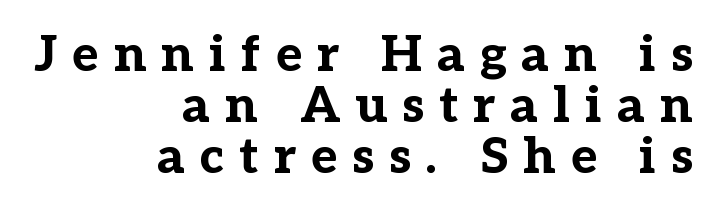
Q: Is the text bold? A: Yes.
Q: Is the text italic (slanted)? A: No, it is upright.
Q: Is the typeface a serif or a sans-serif typeface? A: Serif.
Q: Is the text underlined? A: No.
Q: How is the paragraph aligned? A: Right-aligned.
Q: Is the spacing between letters normal or unusually wide? A: Unusually wide.
Q: Is the spacing between lines tight, normal or loose? A: Tight.
Q: Width (condensed, normal, or wide)? A: Normal.
Q: Stroke contrast? A: Low.
Q: x-height? A: Medium.
Q: Monospaced? A: No.
